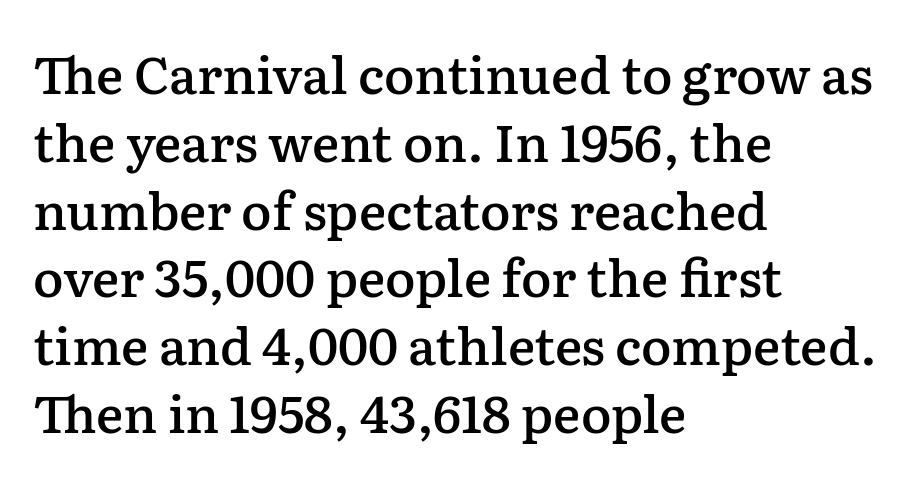
The rendering uses a moderate line-height, typical for paragraphs. The letters advance in unequal steps, a hallmark of proportional type. No word sits above an underline. Default kerning and tracking; the words read as compact shapes.
